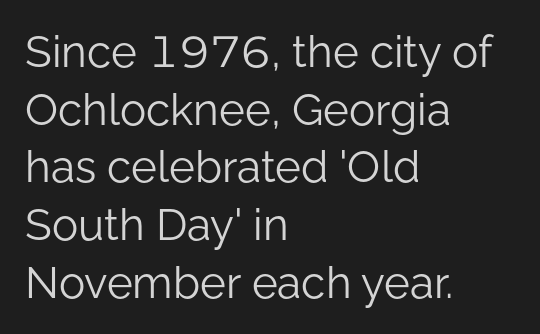
A typesetter would call this zero additional tracking. In terms of leading, this rendering sits right in the middle. The setting favours the left margin, as ordinary paragraphs usually do. Is this a fixed-width face? No — the glyphs have proportional, varying widths. A sans-serif font was chosen for this passage.
